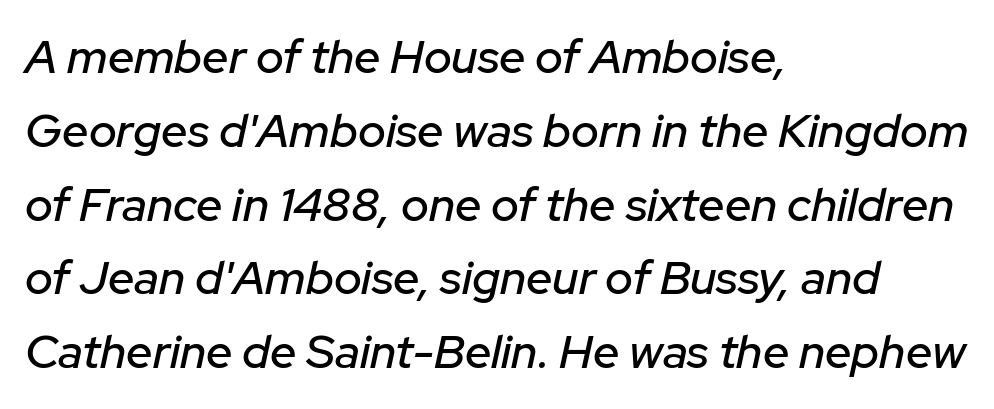
The image shows 47 px text type, italic (leaning right); set left-aligned, normal line spacing (1.57x), normal letter spacing, not underlined; low stroke contrast and a medium x-height.
